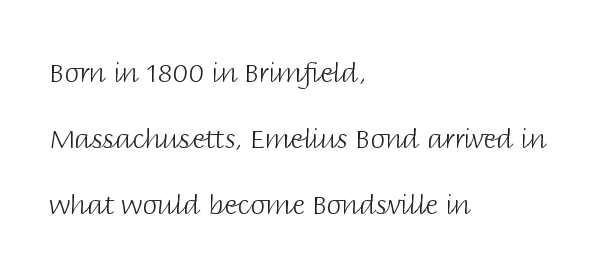
Q: Is the text bold? A: No.
Q: Is the text italic (slanted)? A: No, it is upright.
Q: Is the text underlined? A: No.
Q: How is the paragraph aligned? A: Left-aligned.
Q: Is the spacing between letters normal or unusually wide? A: Normal.
Q: Is the spacing between lines tight, normal or loose? A: Loose.
